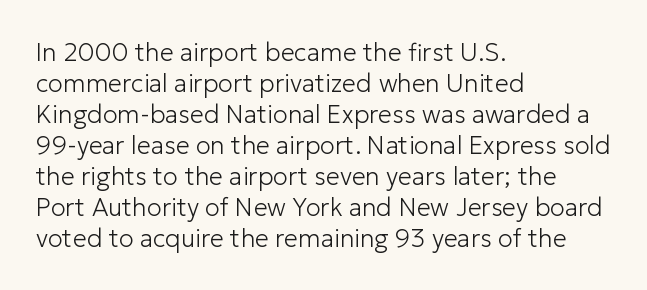
A light-to-regular cut is what we see here. Clear beneath every line of the passage. Vertical strokes here are truly vertical. The passage shown has conventional tracking throughout. Leftover space on each line is placed entirely after the last word.
